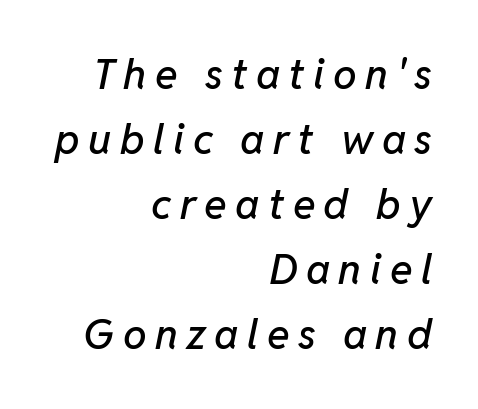
Q: Is the text italic (slanted)? A: Yes, it leans right by about 11 degrees.
Q: Is the text underlined? A: No.
Q: How is the paragraph aligned? A: Right-aligned.
Q: Is the spacing between letters normal or unusually wide? A: Unusually wide.
Q: Is the spacing between lines tight, normal or loose? A: Normal.
Q: Width (condensed, normal, or wide)? A: Normal.
Q: Stroke contrast? A: Low.
Q: x-height? A: Medium.
Q: Monospaced? A: No.
